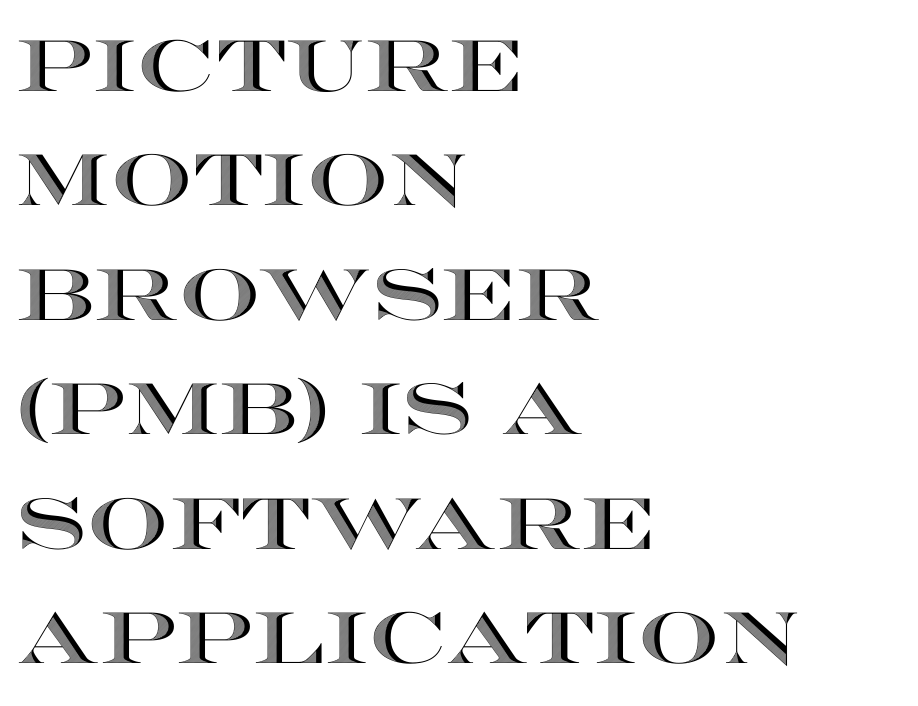
Q: Is the text italic (slanted)? A: No, it is upright.
Q: Is the text underlined? A: No.
Q: How is the paragraph aligned? A: Left-aligned.
Q: Is the spacing between letters normal or unusually wide? A: Normal.
Q: Is the spacing between lines tight, normal or loose? A: Normal.
Q: Width (condensed, normal, or wide)? A: Wide.
Q: x-height? A: Large.
Q: Monospaced? A: No.
